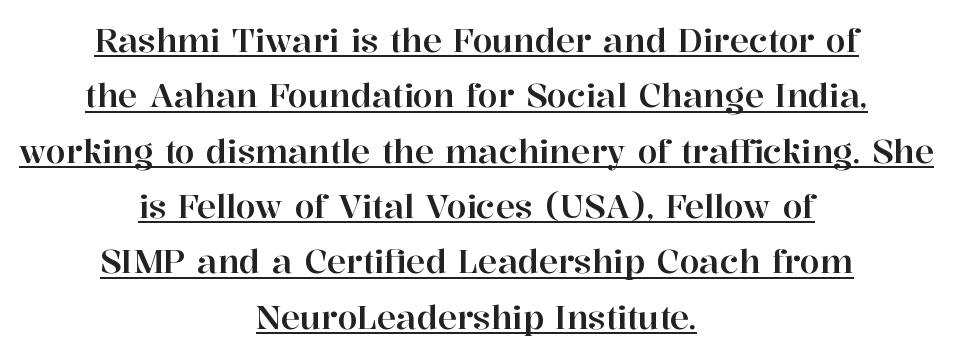
Observe the serifs anchoring each vertical stroke in this sample. The glyphs are accompanied by a horizontal stroke just below them. Here the designer chose a conventional face with non-uniform glyph widths. Characters follow at the spacing the type designer built in.
